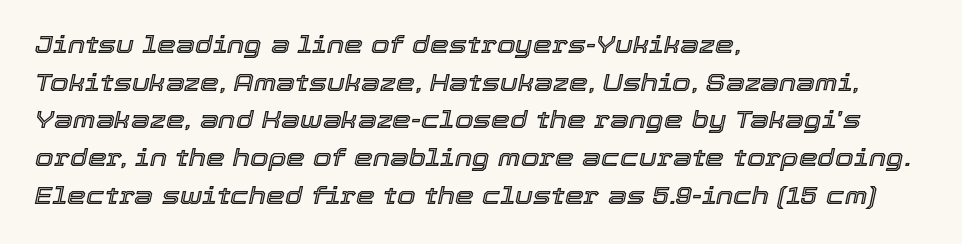
{"italic": "yes", "lean": "right", "slant_degrees": 12, "underline": "no", "align": "left", "line_spacing": "normal", "line_spacing_ratio": 1.57, "letter_spacing": "normal", "letter_spacing_em": 0.0, "glyph_px": 24}
